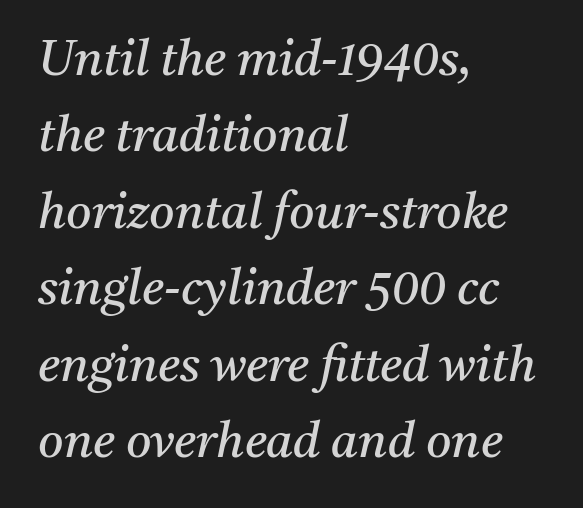
The space between consecutive lines is moderate. Is this a fixed-width face? No — the glyphs have proportional, varying widths. The typeface chosen for these lines features serifs. The rendering keeps characters at their native spacing. If you drew a line through each stem, it would be angled.
